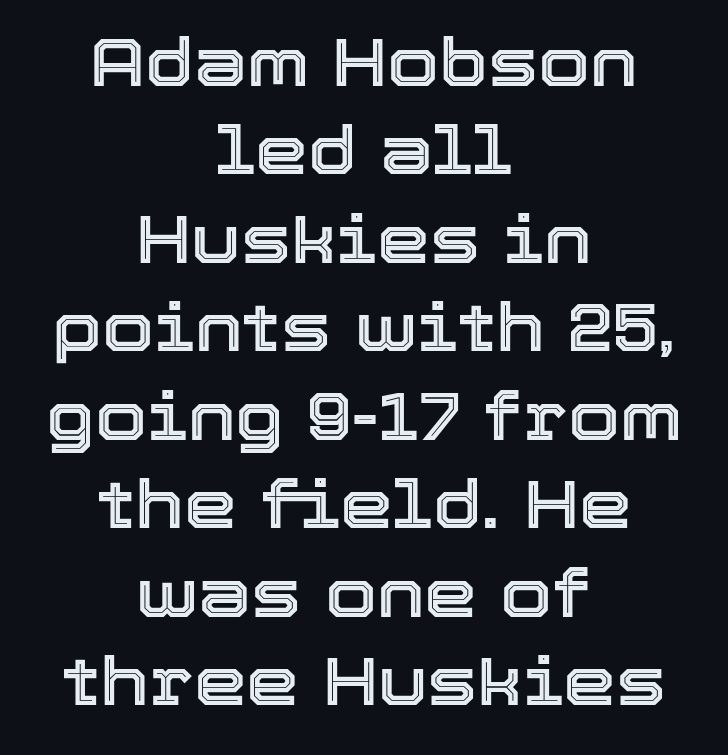
Q: Is the text italic (slanted)? A: No, it is upright.
Q: Is the text underlined? A: No.
Q: How is the paragraph aligned? A: Centered.
Q: Is the spacing between letters normal or unusually wide? A: Normal.
Q: Is the spacing between lines tight, normal or loose? A: Normal.
Q: Width (condensed, normal, or wide)? A: Normal.
Q: x-height? A: Medium.
Q: Monospaced? A: No.
